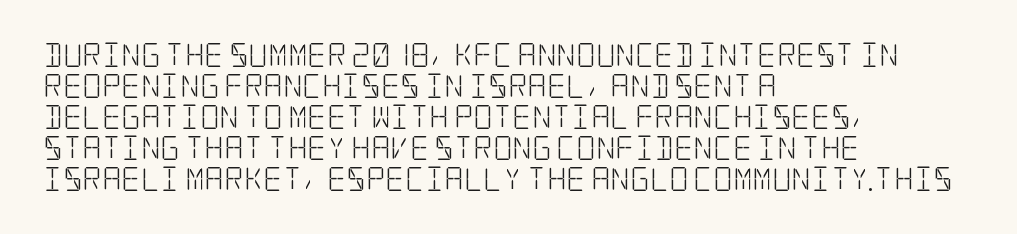
Q: Is the text bold? A: No.
Q: Is the text italic (slanted)? A: No, it is upright.
Q: Is the text underlined? A: No.
Q: How is the paragraph aligned? A: Left-aligned.
Q: Is the spacing between letters normal or unusually wide? A: Normal.
Q: Is the spacing between lines tight, normal or loose? A: Normal.
